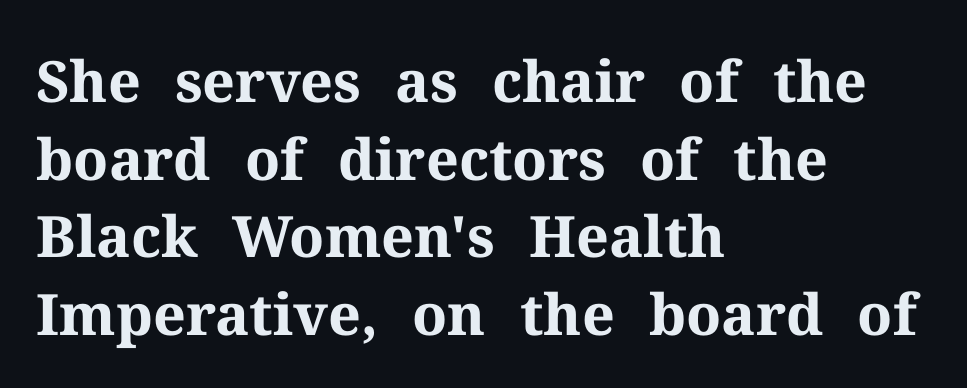
Q: Is the text bold? A: Yes.
Q: Is the text italic (slanted)? A: No, it is upright.
Q: Is the typeface a serif or a sans-serif typeface? A: Serif.
Q: Is the text underlined? A: No.
Q: How is the paragraph aligned? A: Left-aligned.
Q: Is the spacing between letters normal or unusually wide? A: Normal.
Q: Is the spacing between lines tight, normal or loose? A: Normal.
Q: Width (condensed, normal, or wide)? A: Normal.
Q: Stroke contrast? A: Medium.
Q: x-height? A: Medium.
Q: Monospaced? A: No.
